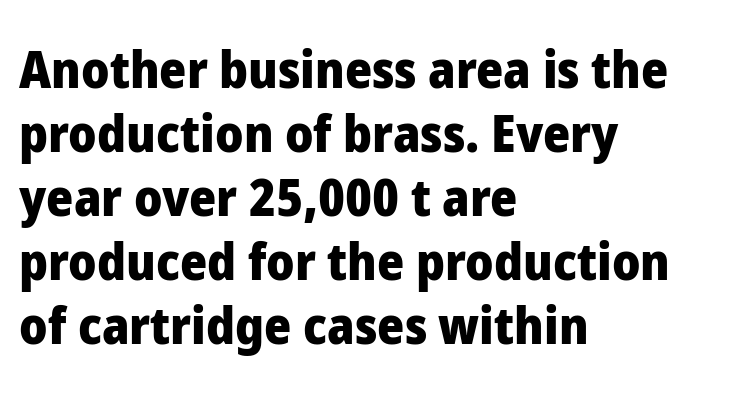
The image shows 52 px heavy sans-serif type, upright; set left-aligned, line spacing 1.23x, normal letter spacing, not underlined; low stroke contrast and a medium x-height.
